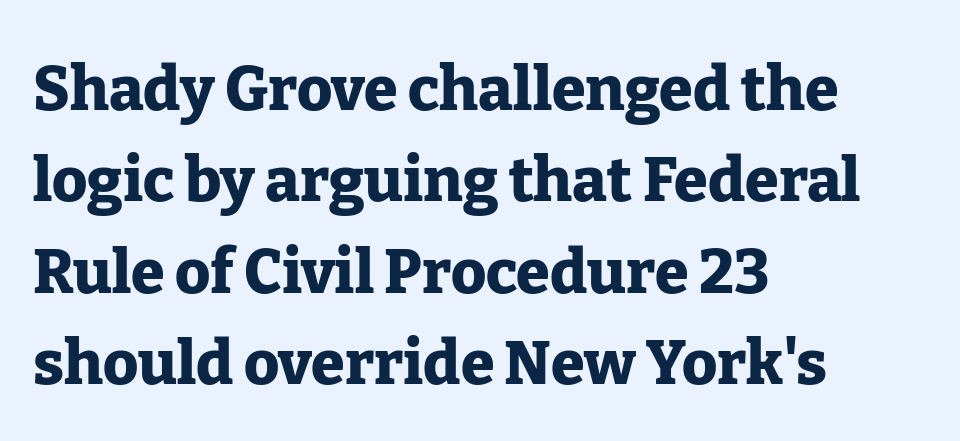
{"serif": "yes", "italic": "no", "bold": "yes", "weight": "heavy", "width": "normal", "stroke_contrast": "low", "x_height": "medium", "monospaced": "no", "underline": "no", "align": "left", "line_spacing": "normal", "line_spacing_ratio": 1.5, "letter_spacing": "normal", "letter_spacing_em": 0.0, "glyph_px": 61}
